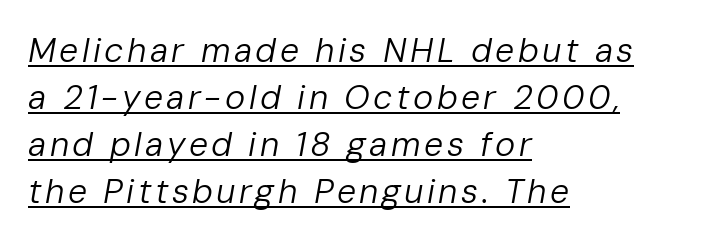
{"italic": "yes", "lean": "right", "slant_degrees": 10, "bold": "no", "weight": "regular", "width": "normal", "stroke_contrast": "low", "x_height": "medium", "monospaced": "no", "underline": "yes", "align": "left", "line_spacing": "normal", "line_spacing_ratio": 1.38, "glyph_px": 34}
